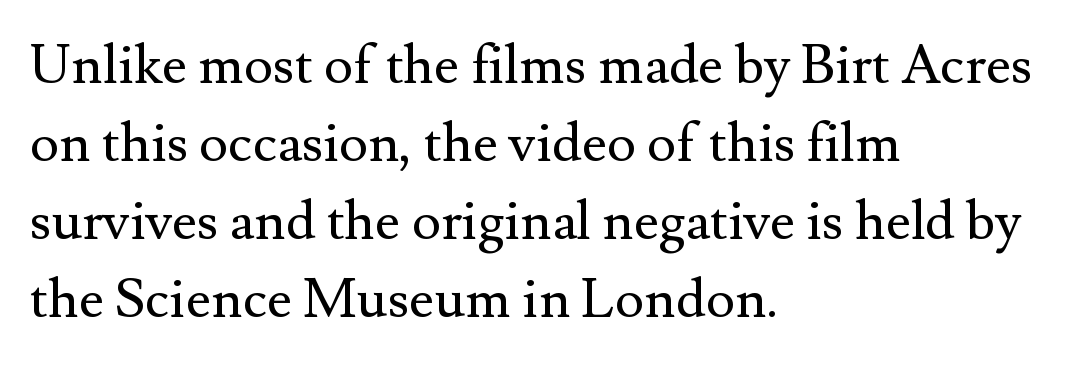
{"serif": "yes", "italic": "no", "bold": "no", "weight": "regular", "width": "normal", "stroke_contrast": "medium", "x_height": "small", "monospaced": "no", "underline": "no", "align": "left", "line_spacing": "normal", "line_spacing_ratio": 1.42, "letter_spacing": "normal", "letter_spacing_em": 0.0, "glyph_px": 55}
